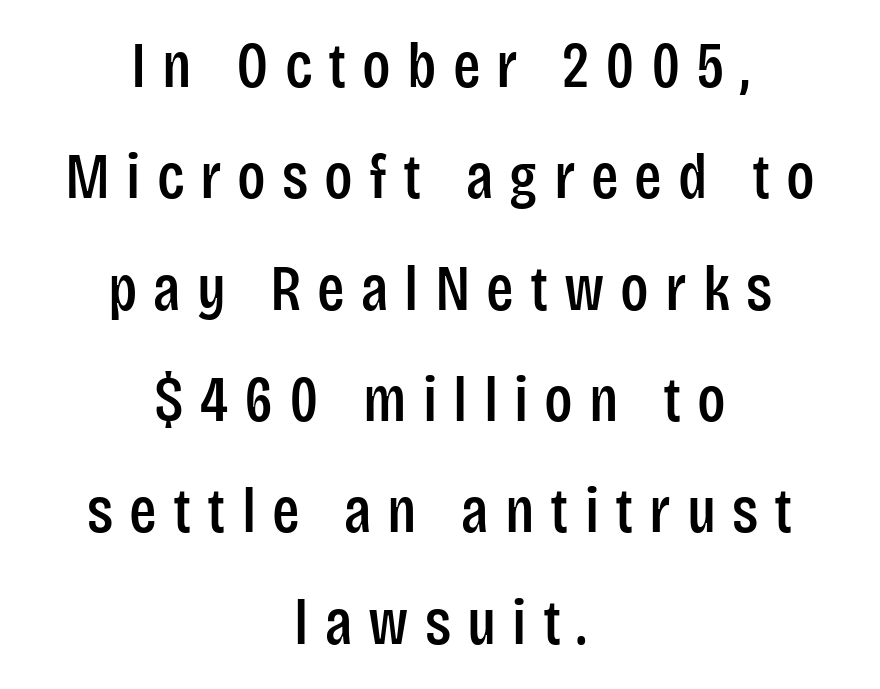
Q: Is the text italic (slanted)? A: No, it is upright.
Q: Is the typeface a serif or a sans-serif typeface? A: Sans-serif.
Q: Is the text underlined? A: No.
Q: How is the paragraph aligned? A: Centered.
Q: Is the spacing between letters normal or unusually wide? A: Unusually wide.
Q: Width (condensed, normal, or wide)? A: Condensed.
Q: Stroke contrast? A: Low.
Q: x-height? A: Large.
Q: Monospaced? A: No.
